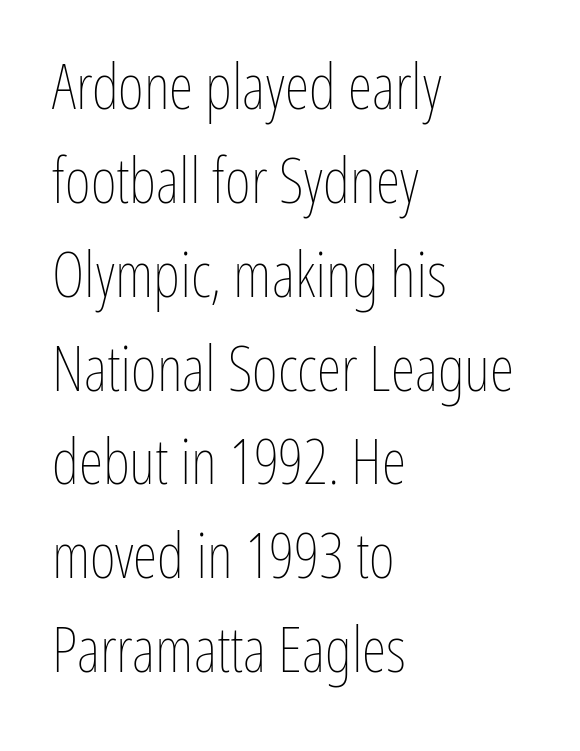
{"italic": "no", "bold": "no", "weight": "thin", "width": "condensed", "stroke_contrast": "low", "x_height": "medium", "monospaced": "no", "underline": "no", "align": "left", "line_spacing": "normal", "line_spacing_ratio": 1.49, "letter_spacing": "normal", "letter_spacing_em": 0.0, "glyph_px": 63}
